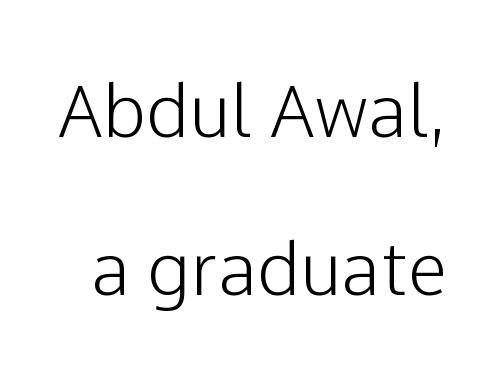
{"serif": "no", "italic": "no", "width": "normal", "stroke_contrast": "low", "x_height": "medium", "monospaced": "no", "underline": "no", "line_spacing": "loose", "line_spacing_ratio": 2.2, "letter_spacing": "normal", "letter_spacing_em": 0.0, "glyph_px": 72}
